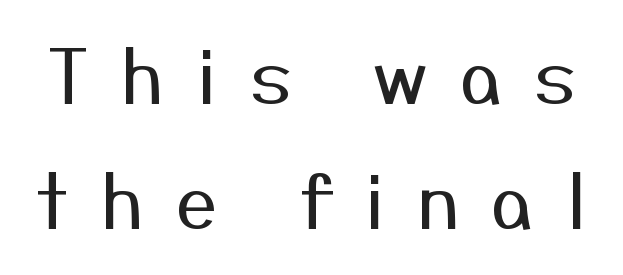
The image shows 75 px regular-weight sans-serif type, upright; set normal line spacing (1.67x), unusually wide letter spacing (+0.42 em), not underlined; medium stroke contrast and a medium x-height.
